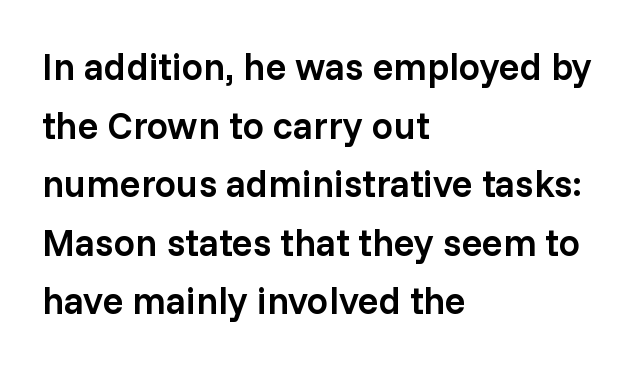
Q: Is the text bold? A: Semi-bold.
Q: Is the text italic (slanted)? A: No, it is upright.
Q: Is the typeface a serif or a sans-serif typeface? A: Sans-serif.
Q: Is the text underlined? A: No.
Q: How is the paragraph aligned? A: Left-aligned.
Q: Is the spacing between letters normal or unusually wide? A: Normal.
Q: Is the spacing between lines tight, normal or loose? A: Normal.
Q: Width (condensed, normal, or wide)? A: Normal.
Q: Stroke contrast? A: Low.
Q: x-height? A: Medium.
Q: Monospaced? A: No.
